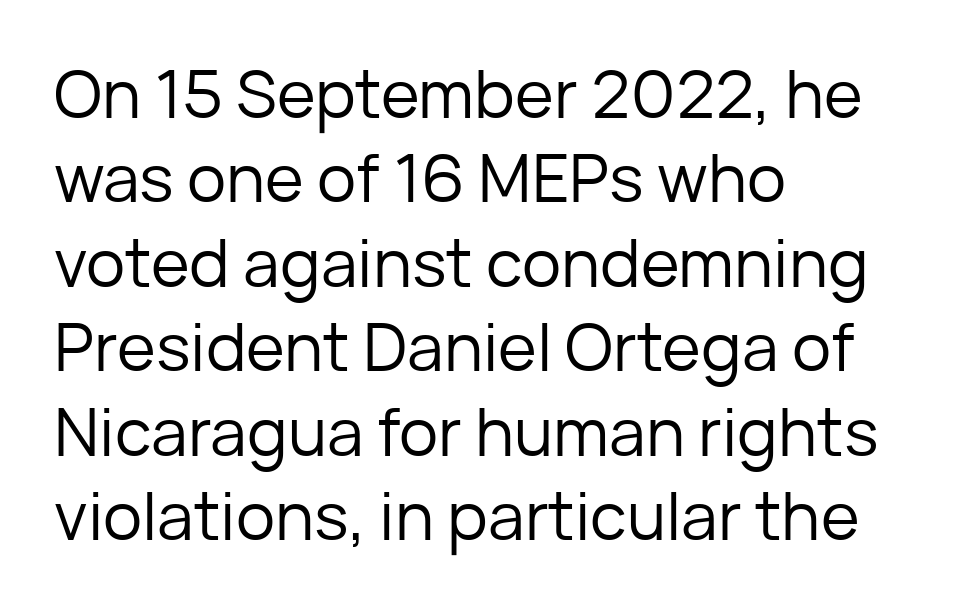
The image shows 66 px regular-weight sans-serif type, upright; set left-aligned, normal line spacing (1.28x), normal letter spacing, not underlined; low stroke contrast and a medium x-height.
